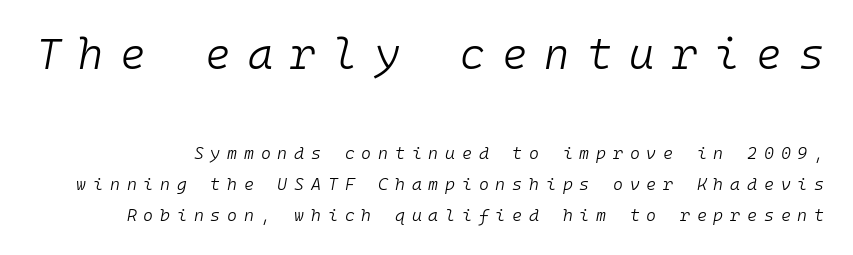
{"italic": "yes", "lean": "right", "slant_degrees": 10, "bold": "no", "weight": "light", "width": "normal", "stroke_contrast": "low", "x_height": "medium", "monospaced": "yes", "underline": "no", "line_spacing_ratio": 1.84, "letter_spacing": "wide", "letter_spacing_em": 0.4, "larger_block": "first", "size_ratio": 2.53, "glyph_px": 43}
